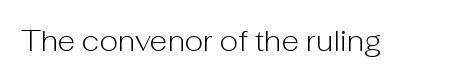
The image shows 29 px light sans-serif type, upright; set normal letter spacing, not underlined; low stroke contrast and a medium x-height.
